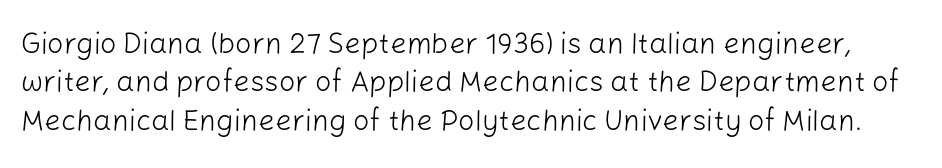
{"serif": "no", "italic": "no", "bold": "no", "weight": "light", "width": "normal", "stroke_contrast": "low", "x_height": "medium", "monospaced": "no", "underline": "no", "line_spacing": "normal", "line_spacing_ratio": 1.32, "letter_spacing": "normal", "letter_spacing_em": 0.0, "glyph_px": 29}
